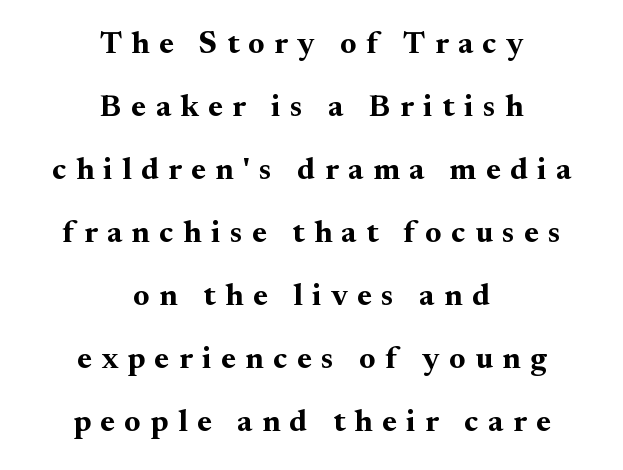
Q: Is the text bold? A: Yes.
Q: Is the text italic (slanted)? A: No, it is upright.
Q: Is the typeface a serif or a sans-serif typeface? A: Serif.
Q: Is the text underlined? A: No.
Q: How is the paragraph aligned? A: Centered.
Q: Is the spacing between letters normal or unusually wide? A: Unusually wide.
Q: Is the spacing between lines tight, normal or loose? A: Loose.
Q: Width (condensed, normal, or wide)? A: Normal.
Q: Stroke contrast? A: Medium.
Q: x-height? A: Small.
Q: Monospaced? A: No.
